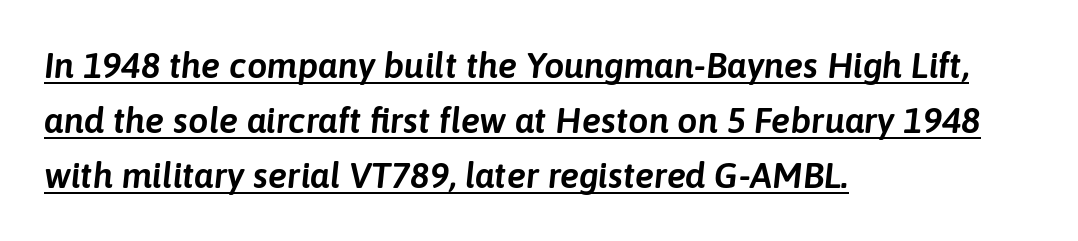
The image shows 36 px text type, italic (leaning right); set left-aligned, normal line spacing (1.53x), normal letter spacing, underlined; low stroke contrast and a medium x-height.
